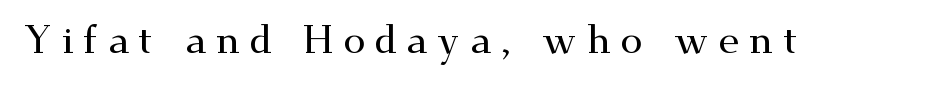
{"serif": "yes", "italic": "no", "width": "wide", "stroke_contrast": "medium", "x_height": "small", "monospaced": "no", "underline": "no", "letter_spacing": "wide", "letter_spacing_em": 0.24, "glyph_px": 40}
